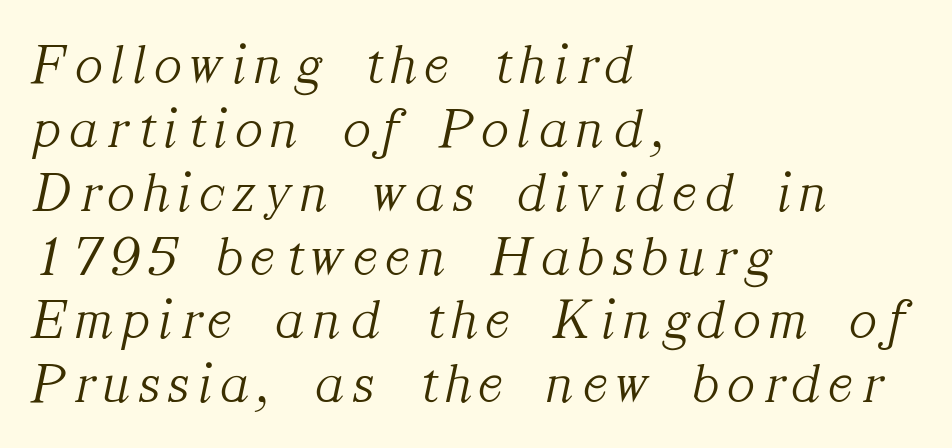
The image shows 57 px light serif type, italic (leaning right); set left-aligned, tight line spacing (1.12x), not underlined; medium stroke contrast and a medium x-height.
